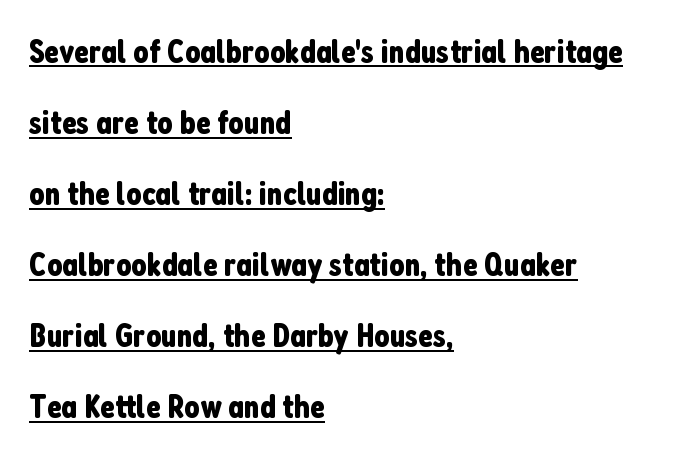
Does the lettering tilt? It doesn't — this is upright. Short and long lines alike share a common starting point at left. Type style note: lacks serifs. The rendered words wear a rule along their underside. Spacing verdict: proportional, widths tailored to each character.
